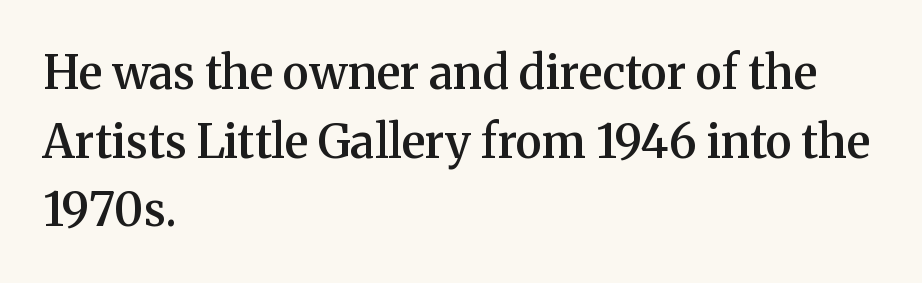
Style check: upright. The passage shown stacks its lines at a standard gap. Short and long lines alike share a common starting point at left. This is the in-between weight designers call semibold or demi. Serif or sans? Serif — the stroke terminals have little feet.
